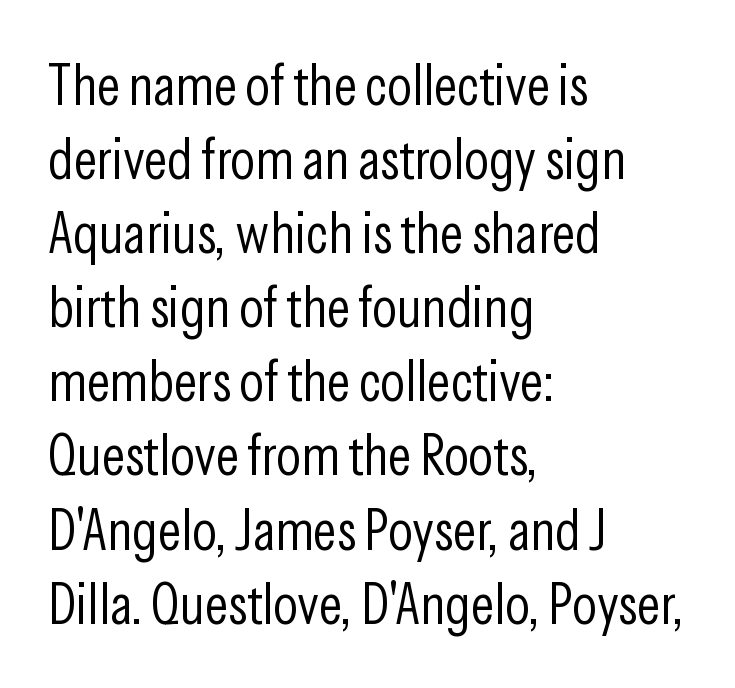
The zone under the glyphs is completely vacant. Do the letters lean? They stand straight. How would I describe the line gaps? Plain and ordinary. Unlike a traditional serif, this face leaves its strokes unadorned. Teacher's note: observe the even left margin — that is flush-left alignment.
